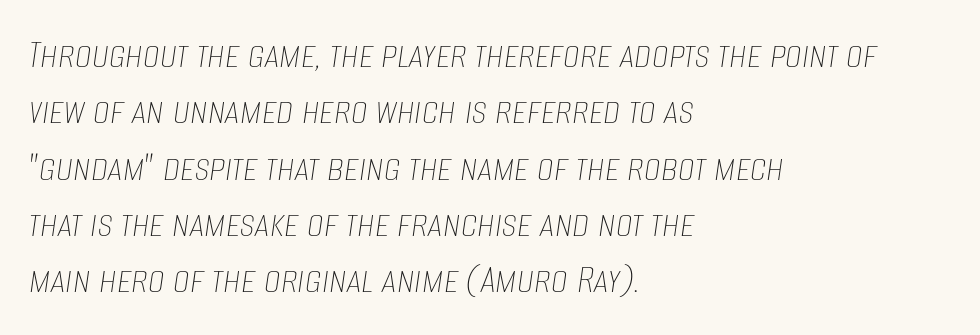
Letters rest on an invisible, unmarked baseline. The line texture is even and compact thanks to regular tracking. Notice how the passage keeps a crisp vertical edge on the left only. In terms of leading, this rendering sits right in the middle.
